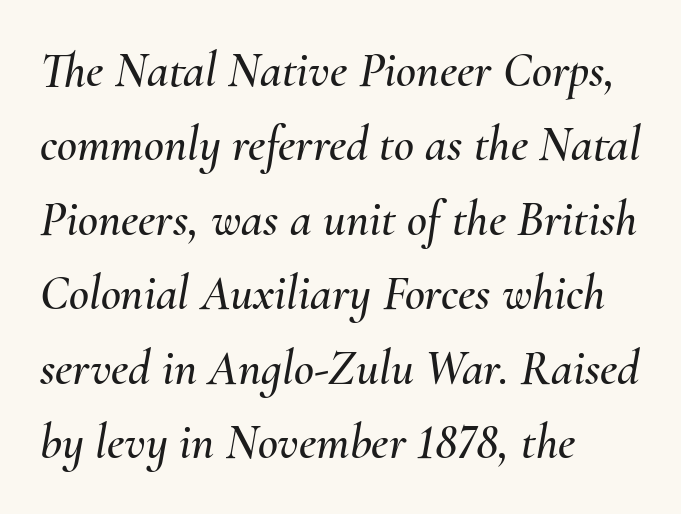
Q: Is the text italic (slanted)? A: Yes, it leans right by about 10 degrees.
Q: Is the text underlined? A: No.
Q: How is the paragraph aligned? A: Left-aligned.
Q: Is the spacing between letters normal or unusually wide? A: Normal.
Q: Is the spacing between lines tight, normal or loose? A: Normal.
Q: Width (condensed, normal, or wide)? A: Normal.
Q: Stroke contrast? A: Medium.
Q: x-height? A: Small.
Q: Monospaced? A: No.
